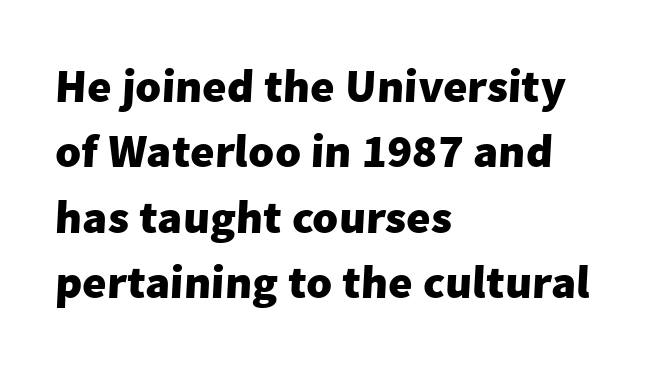
You could call the tracking neutral — neither tight nor loose. Whoever set this chose a conventional vertical rhythm. Type style note: lacks serifs. Typographic density is high because the face is bold. Which margin do the lines hug? The left one — the right edge is uneven. Think of a printed novel: that variable character pitch is what you see here.
